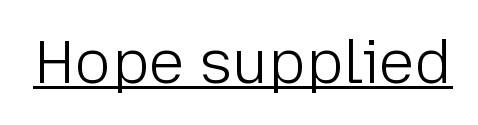
Q: Is the text bold? A: No.
Q: Is the text italic (slanted)? A: No, it is upright.
Q: Is the typeface a serif or a sans-serif typeface? A: Sans-serif.
Q: Is the text underlined? A: Yes.
Q: Is the spacing between letters normal or unusually wide? A: Normal.
Q: Width (condensed, normal, or wide)? A: Normal.
Q: Stroke contrast? A: Low.
Q: x-height? A: Medium.
Q: Monospaced? A: No.
